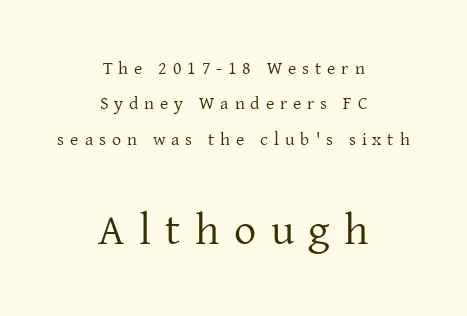
Q: Is the text bold? A: No.
Q: Is the text italic (slanted)? A: No, it is upright.
Q: Is the typeface a serif or a sans-serif typeface? A: Serif.
Q: Is the text underlined? A: No.
Q: How is the paragraph aligned? A: Centered.
Q: Is the spacing between letters normal or unusually wide? A: Unusually wide.
Q: Is the spacing between lines tight, normal or loose? A: Loose.
Q: Which block of text is set in a larger size, the first (top) or the second (bottom)? A: The second (bottom) one.
Q: Width (condensed, normal, or wide)? A: Normal.
Q: Stroke contrast? A: Low.
Q: x-height? A: Medium.
Q: Monospaced? A: No.
